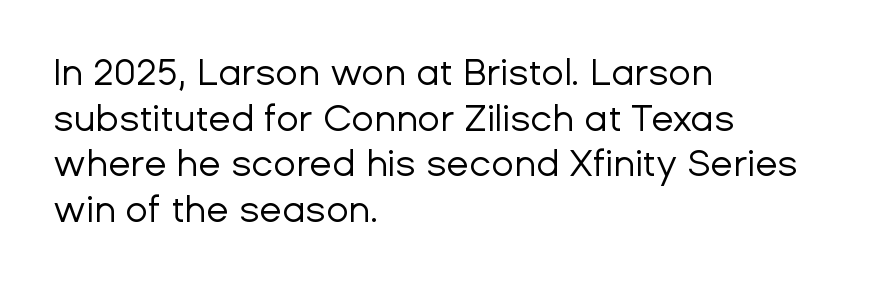
{"serif": "no", "italic": "no", "bold": "no", "weight": "regular", "width": "normal", "stroke_contrast": "low", "x_height": "medium", "monospaced": "no", "underline": "no", "align": "left", "line_spacing_ratio": 1.23, "letter_spacing": "normal", "letter_spacing_em": 0.0, "glyph_px": 37}
